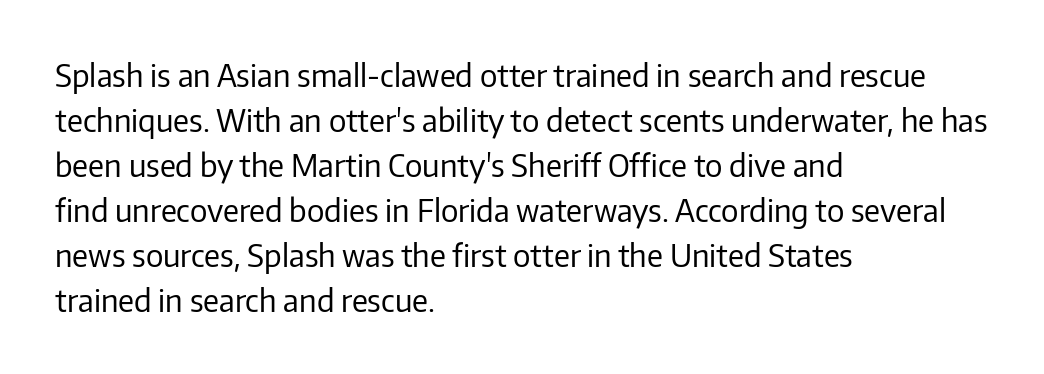
Casual observation: everything's shoved over to the left. The line texture is even and compact thanks to regular tracking. A bare baseline throughout the passage. Each letter's strokes conclude bluntly, with no projecting serifs. The letters advance in unequal steps, a hallmark of proportional type. Is the stroke heavy? The answer is a plain regular-or-lighter.
